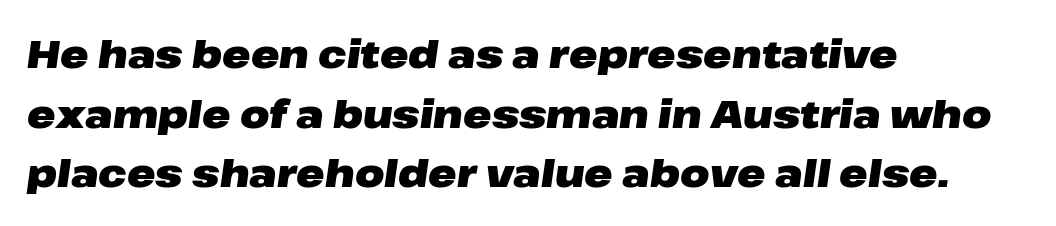
The string is rendered with underlining switched off. Do the characters align in a grid? No, the font is proportional. Notice how the stems are inclined rather than vertical — that's the hallmark of italics. The font is running at its bold setting.
